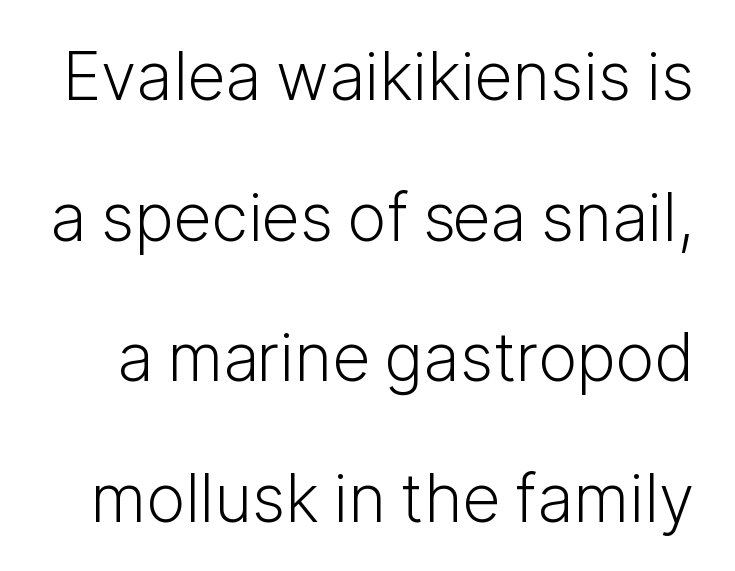
Note the varied advance widths — an 'i' is clearly narrower than an 'm'. No word sits above an underline. Serif or sans? Sans — the stroke terminals are bare. Whoever set this chose breathing room over compactness in the vertical rhythm. Weight: in the light-to-regular range. Characters remain perfectly vertical along every line.
